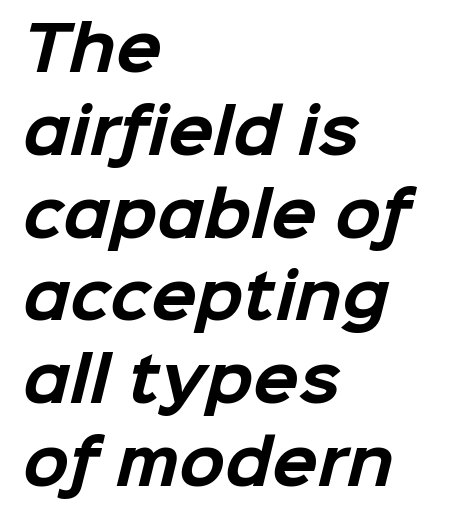
Q: Is the text bold? A: Yes.
Q: Is the typeface a serif or a sans-serif typeface? A: Sans-serif.
Q: Is the text underlined? A: No.
Q: How is the paragraph aligned? A: Left-aligned.
Q: Is the spacing between letters normal or unusually wide? A: Normal.
Q: Is the spacing between lines tight, normal or loose? A: Normal.
Q: Width (condensed, normal, or wide)? A: Normal.
Q: Stroke contrast? A: Low.
Q: x-height? A: Medium.
Q: Monospaced? A: No.
